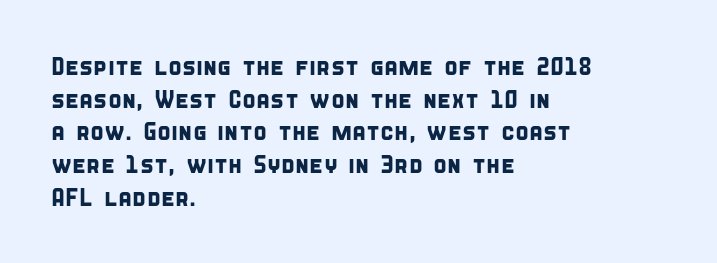
Q: Is the text underlined? A: No.
Q: How is the paragraph aligned? A: Left-aligned.
Q: Is the spacing between letters normal or unusually wide? A: Normal.
Q: Is the spacing between lines tight, normal or loose? A: Normal.
